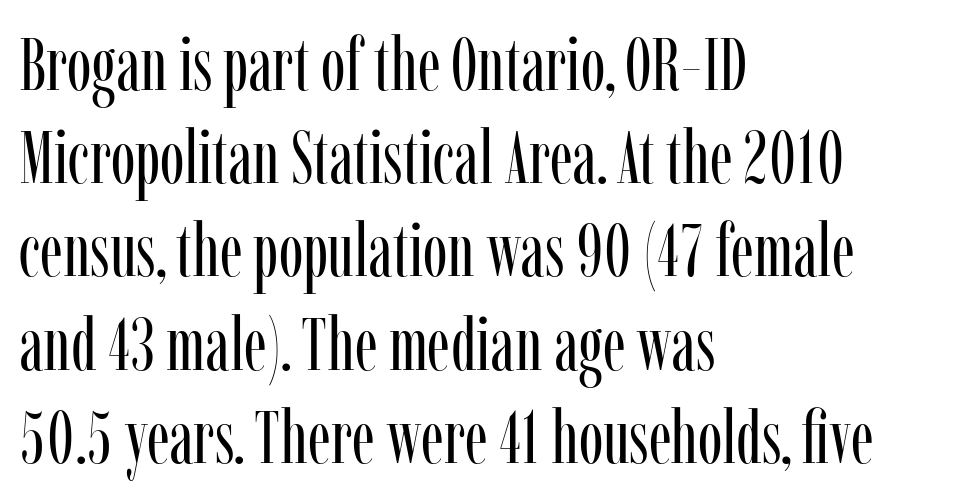
Q: Is the text bold? A: No.
Q: Is the text italic (slanted)? A: No, it is upright.
Q: Is the typeface a serif or a sans-serif typeface? A: Serif.
Q: Is the text underlined? A: No.
Q: How is the paragraph aligned? A: Left-aligned.
Q: Is the spacing between letters normal or unusually wide? A: Normal.
Q: Is the spacing between lines tight, normal or loose? A: Normal.
Q: Width (condensed, normal, or wide)? A: Condensed.
Q: Stroke contrast? A: Low.
Q: x-height? A: Medium.
Q: Monospaced? A: No.
